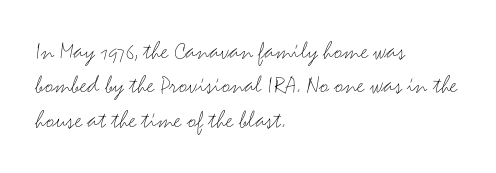
Q: Is the text bold? A: No.
Q: Is the text italic (slanted)? A: Yes.
Q: Is the text underlined? A: No.
Q: How is the paragraph aligned? A: Left-aligned.
Q: Is the spacing between letters normal or unusually wide? A: Normal.
Q: Is the spacing between lines tight, normal or loose? A: Normal.
